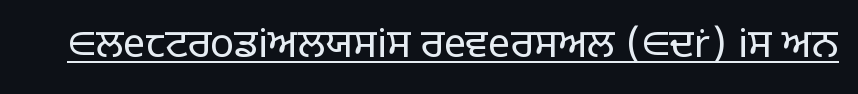
No letter is thick-stroked: the sample isn't bold. No feet cap the strokes, marking this as sans-serif type. You could call the tracking neutral — neither tight nor loose. The lettering stays uniformly vertical, giving the passage a roman look. Looks like regular typesetting: each glyph gets only the width it needs.
